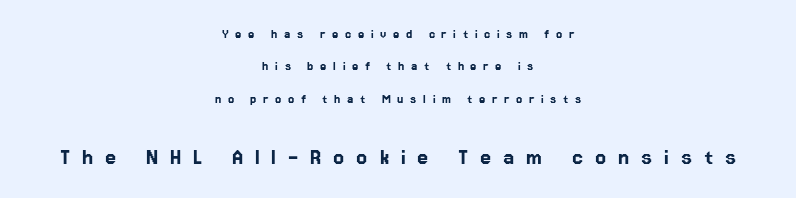
The image shows 25 px text type, upright; set centered, loose line spacing (2.32x), unusually wide letter spacing (+0.48 em), not underlined; the second (bottom) block is 1.79x larger.
